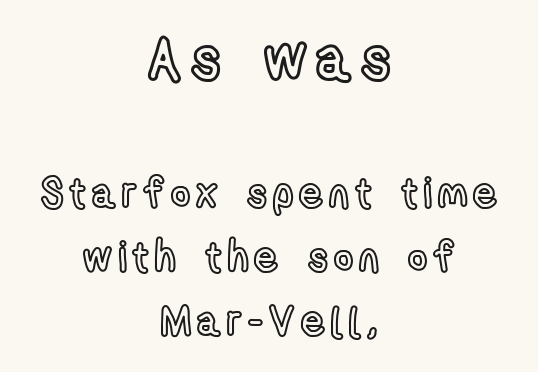
The image shows 61 px condensed type, upright; set centered, normal line spacing (1.57x), not underlined; the first (top) block is 1.49x larger; a medium x-height.
